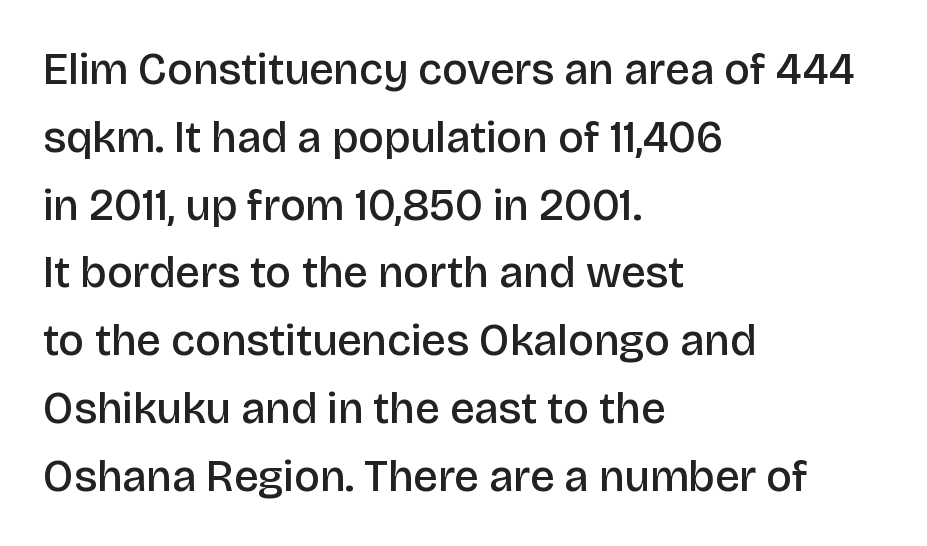
{"serif": "no", "italic": "no", "bold": "semi", "weight": "semibold", "width": "normal", "stroke_contrast": "low", "x_height": "large", "monospaced": "no", "underline": "no", "align": "left", "line_spacing": "normal", "line_spacing_ratio": 1.54, "letter_spacing": "normal", "letter_spacing_em": 0.0, "glyph_px": 44}
